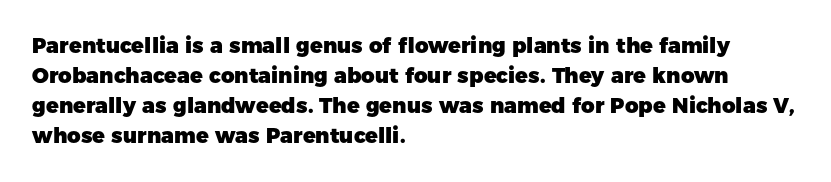
{"italic": "no", "bold": "yes", "underline": "no", "align": "left", "line_spacing": "normal", "line_spacing_ratio": 1.43, "letter_spacing": "normal", "letter_spacing_em": 0.0, "glyph_px": 21}
